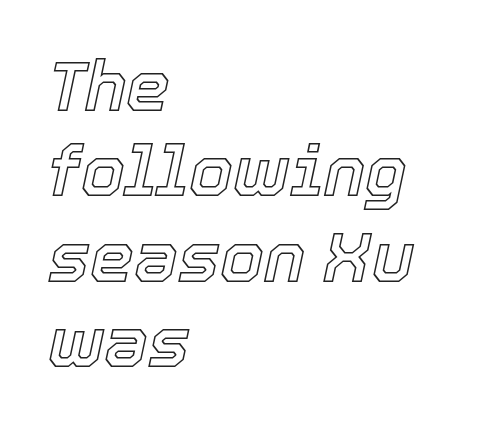
{"italic": "yes", "lean": "right", "slant_degrees": 12, "width": "normal", "x_height": "medium", "monospaced": "no", "underline": "no", "align": "left", "line_spacing_ratio": 1.22, "letter_spacing": "normal", "letter_spacing_em": 0.0, "glyph_px": 70}
